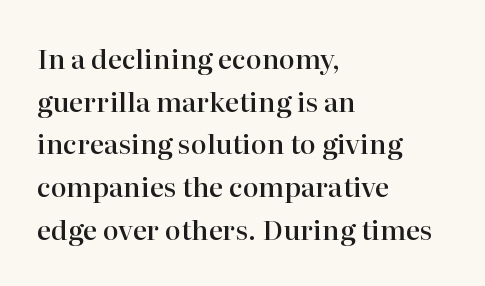
{"italic": "no", "bold": "semi", "underline": "no", "align": "left", "line_spacing": "normal", "line_spacing_ratio": 1.58, "letter_spacing": "normal", "letter_spacing_em": 0.0, "glyph_px": 27}
